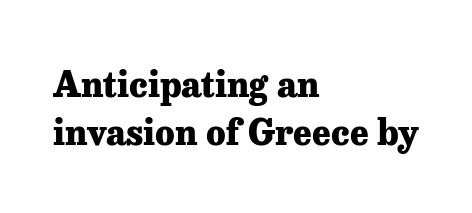
The specimen omits any rule beneath the text block's lines. Regarding leading, the lines here are spaced in the standard way. This sample is left-justified, so line endings fall wherever the words run out. Serifs: yes, visible at the terminals of the letterforms.
